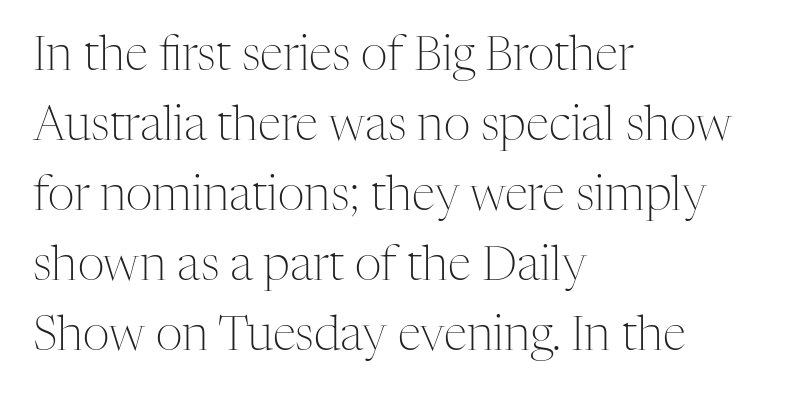
{"serif": "yes", "italic": "no", "bold": "no", "weight": "light", "width": "normal", "stroke_contrast": "medium", "x_height": "medium", "monospaced": "no", "underline": "no", "align": "left", "line_spacing": "normal", "line_spacing_ratio": 1.49, "letter_spacing": "normal", "letter_spacing_em": 0.0, "glyph_px": 47}
